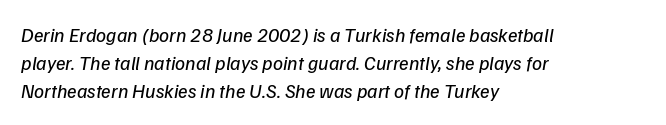
{"italic": "yes", "lean": "right", "slant_degrees": 9, "bold": "no", "underline": "no", "align": "left", "line_spacing": "normal", "line_spacing_ratio": 1.41, "letter_spacing": "normal", "letter_spacing_em": 0.0, "glyph_px": 20}
